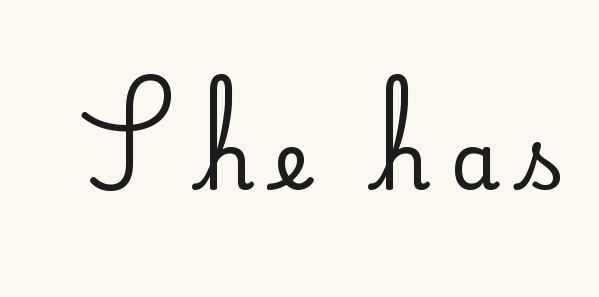
Has an underline been added? It has not. A typesetter would call this heavily tracked-out type. Is there any slant? The stems are plumb. Spacing verdict: proportional, widths tailored to each character. In terms of letterform style, serifs are entirely absent.
